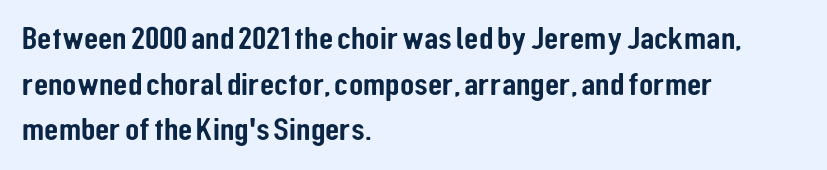
Letterform terminals end flat and unadorned throughout the passage. A classic flush-left, rag-right setting is used for this passage. You could not count columns in this text — the font is proportionally spaced. Check under the words: just untouched page. Notice how the stems are strictly vertical — no italics here.
